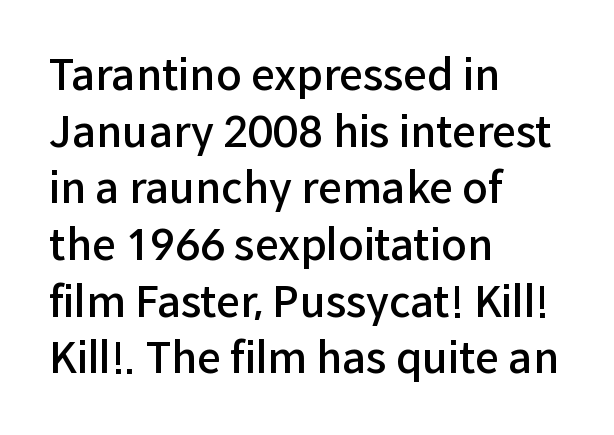
Q: Is the text bold? A: Semi-bold.
Q: Is the text italic (slanted)? A: No, it is upright.
Q: Is the typeface a serif or a sans-serif typeface? A: Sans-serif.
Q: Is the text underlined? A: No.
Q: How is the paragraph aligned? A: Left-aligned.
Q: Is the spacing between letters normal or unusually wide? A: Normal.
Q: Is the spacing between lines tight, normal or loose? A: Normal.
Q: Width (condensed, normal, or wide)? A: Normal.
Q: Stroke contrast? A: Low.
Q: x-height? A: Medium.
Q: Monospaced? A: No.
